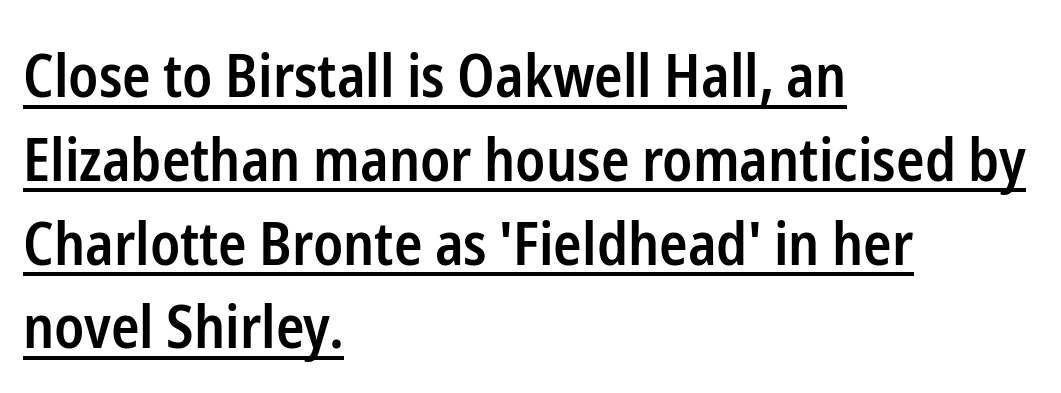
{"serif": "no", "italic": "no", "bold": "semi", "weight": "semibold", "width": "condensed", "stroke_contrast": "low", "x_height": "medium", "monospaced": "no", "underline": "yes", "align": "left", "line_spacing": "normal", "line_spacing_ratio": 1.42, "letter_spacing": "normal", "letter_spacing_em": 0.0, "glyph_px": 59}
